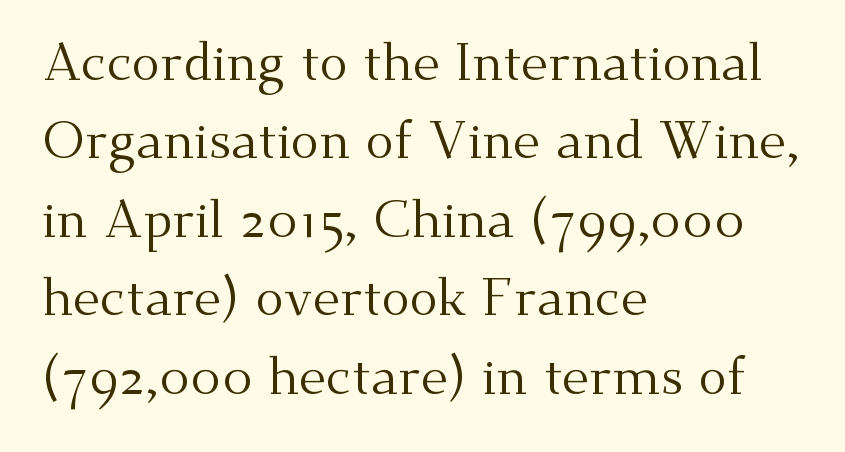
Q: Is the text bold? A: No.
Q: Is the text italic (slanted)? A: No, it is upright.
Q: Is the typeface a serif or a sans-serif typeface? A: Serif.
Q: Is the text underlined? A: No.
Q: How is the paragraph aligned? A: Left-aligned.
Q: Is the spacing between letters normal or unusually wide? A: Normal.
Q: Is the spacing between lines tight, normal or loose? A: Normal.
Q: Width (condensed, normal, or wide)? A: Normal.
Q: Stroke contrast? A: Medium.
Q: x-height? A: Small.
Q: Monospaced? A: No.
